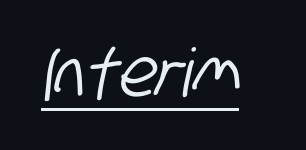
Q: Is the typeface a serif or a sans-serif typeface? A: Sans-serif.
Q: Is the text underlined? A: Yes.
Q: Is the spacing between letters normal or unusually wide? A: Normal.
Q: Width (condensed, normal, or wide)? A: Condensed.
Q: Stroke contrast? A: Low.
Q: x-height? A: Large.
Q: Monospaced? A: No.
